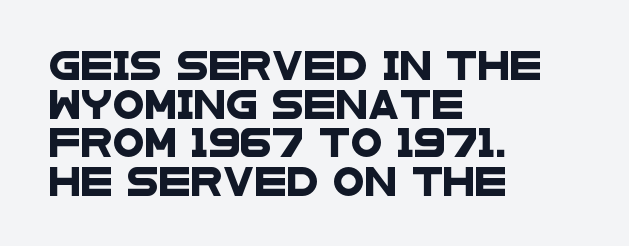
{"serif": "no", "width": "wide", "stroke_contrast": "low", "x_height": "large", "monospaced": "no", "underline": "no", "align": "left", "line_spacing": "normal", "line_spacing_ratio": 1.33, "letter_spacing": "normal", "letter_spacing_em": 0.0, "glyph_px": 29}
